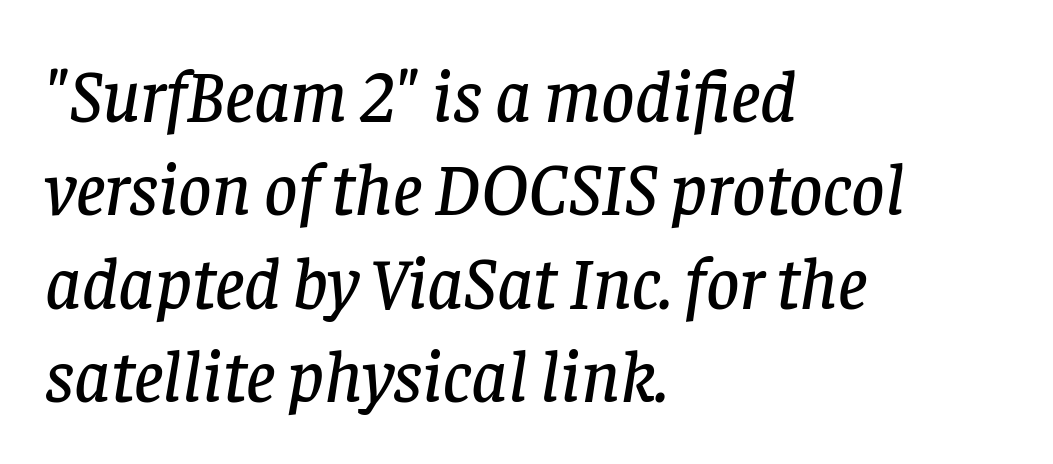
{"serif": "yes", "italic": "yes", "lean": "right", "slant_degrees": 8, "width": "normal", "stroke_contrast": "low", "x_height": "large", "monospaced": "no", "underline": "no", "align": "left", "line_spacing": "normal", "line_spacing_ratio": 1.28, "letter_spacing": "normal", "letter_spacing_em": 0.0, "glyph_px": 73}
